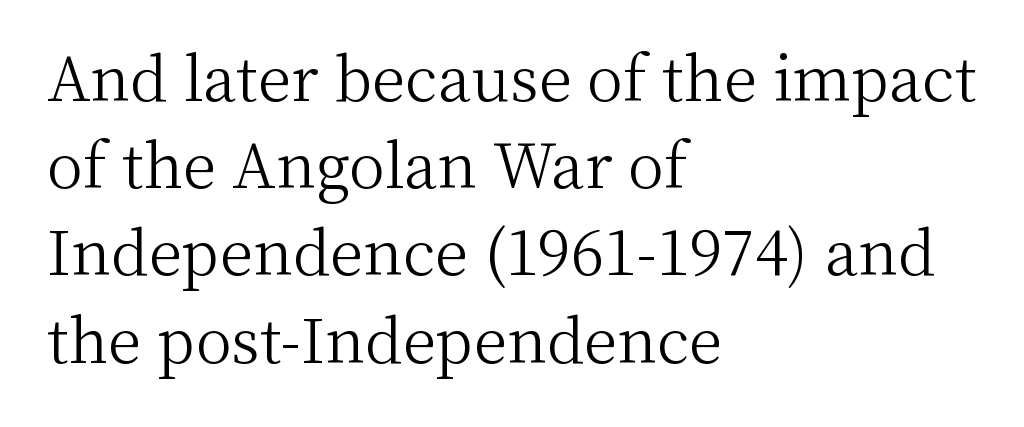
The image shows 61 px light serif type, upright; set left-aligned, normal line spacing (1.43x), normal letter spacing, not underlined; medium stroke contrast and a medium x-height.
